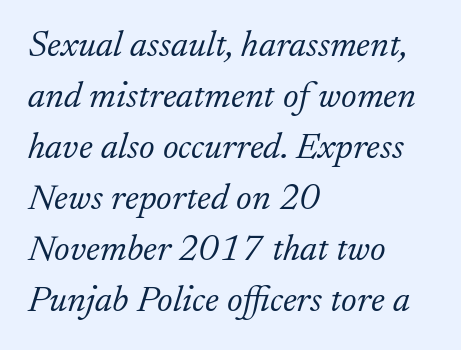
{"serif": "yes", "italic": "yes", "lean": "right", "slant_degrees": 17, "bold": "no", "weight": "light", "width": "normal", "stroke_contrast": "low", "x_height": "small", "monospaced": "no", "underline": "no", "align": "left", "line_spacing": "normal", "line_spacing_ratio": 1.38, "letter_spacing": "normal", "letter_spacing_em": 0.0, "glyph_px": 37}
